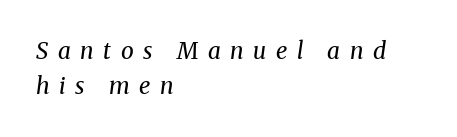
Q: Is the text bold? A: No.
Q: Is the text italic (slanted)? A: Yes, it leans right by about 8 degrees.
Q: Is the text underlined? A: No.
Q: How is the paragraph aligned? A: Left-aligned.
Q: Is the spacing between letters normal or unusually wide? A: Unusually wide.
Q: Is the spacing between lines tight, normal or loose? A: Normal.
